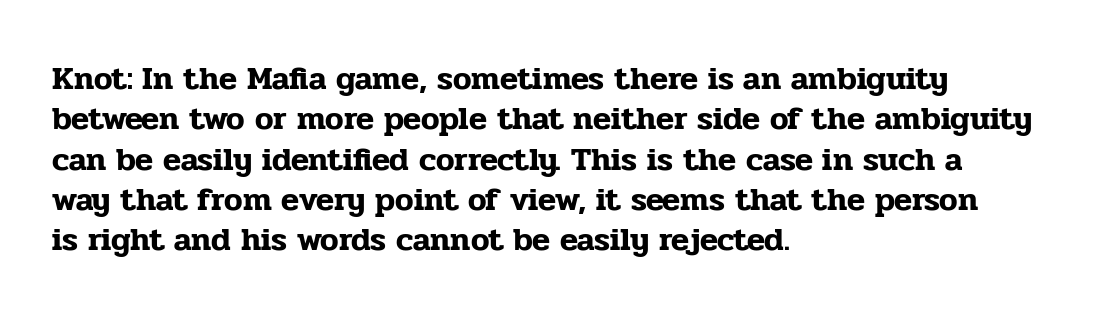
The image shows 33 px serif type, upright; set left-aligned, line spacing 1.22x, normal letter spacing, not underlined; low stroke contrast and a medium x-height.
